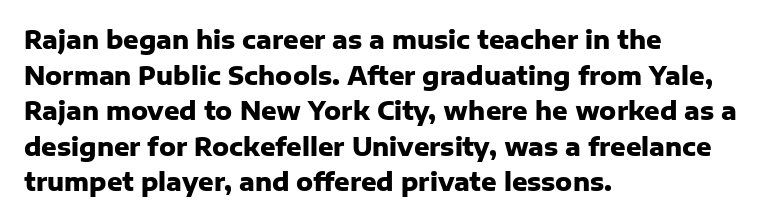
Q: Is the text bold? A: Yes.
Q: Is the text italic (slanted)? A: No, it is upright.
Q: Is the text underlined? A: No.
Q: How is the paragraph aligned? A: Left-aligned.
Q: Is the spacing between letters normal or unusually wide? A: Normal.
Q: Is the spacing between lines tight, normal or loose? A: Normal.
